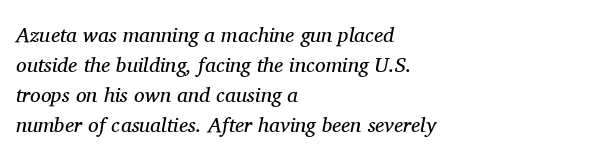
{"italic": "yes", "lean": "right", "slant_degrees": 11, "bold": "no", "underline": "no", "align": "left", "line_spacing": "normal", "line_spacing_ratio": 1.43, "letter_spacing": "normal", "letter_spacing_em": 0.0, "glyph_px": 21}
